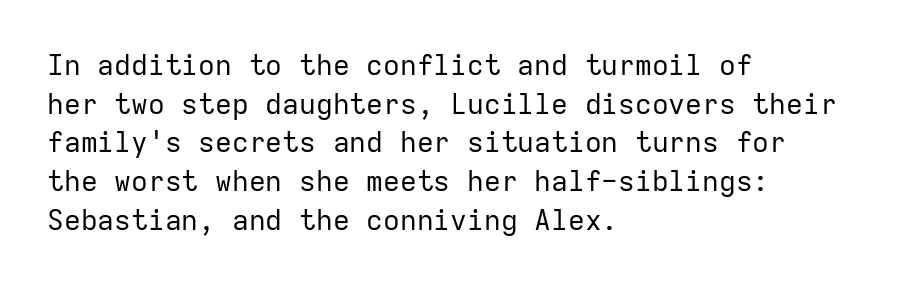
The image shows 28 px regular-weight sans-serif type, upright, monospaced; set left-aligned, normal line spacing (1.38x), normal letter spacing, not underlined; low stroke contrast and a medium x-height.
